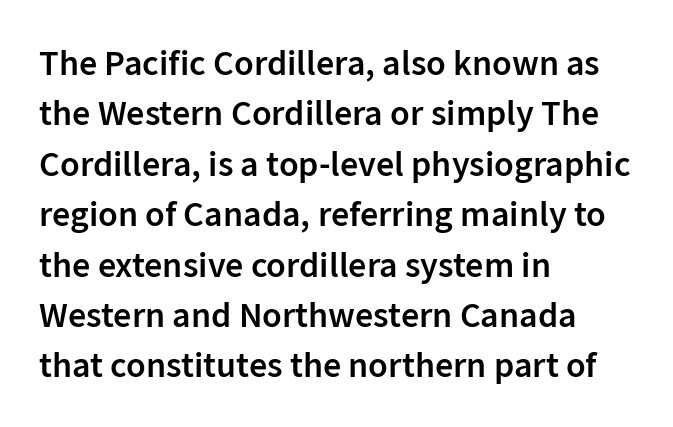
{"serif": "no", "italic": "no", "bold": "semi", "weight": "semibold", "width": "normal", "stroke_contrast": "low", "x_height": "medium", "monospaced": "no", "underline": "no", "align": "left", "line_spacing": "normal", "line_spacing_ratio": 1.4, "letter_spacing": "normal", "letter_spacing_em": 0.0, "glyph_px": 36}
